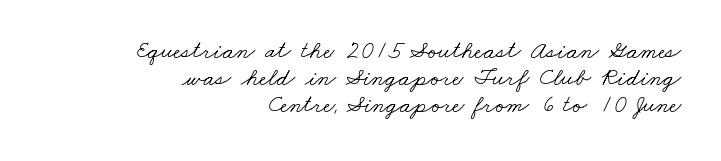
The image shows 25 px text type; set right-aligned, tight line spacing (1.09x), normal letter spacing, not underlined.
